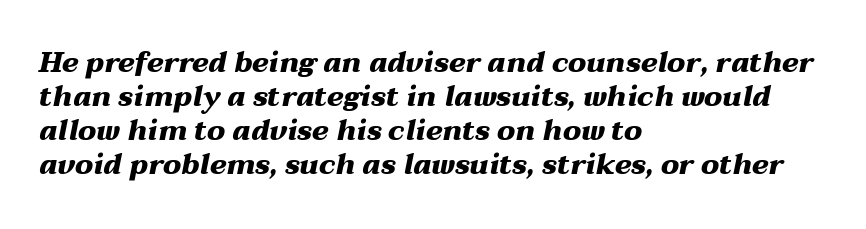
The image shows 28 px heavy, wide type, italic (leaning right); set left-aligned, line spacing 1.22x, normal letter spacing, not underlined; medium stroke contrast and a medium x-height.
